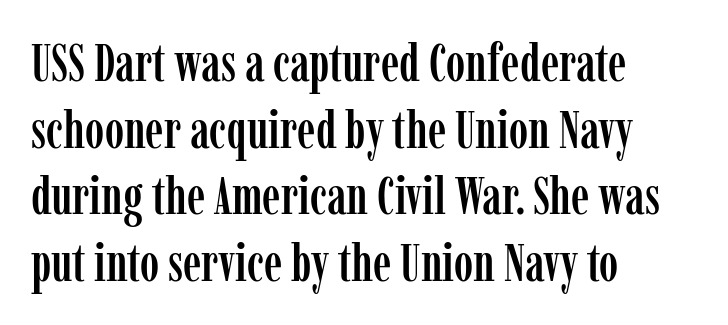
The image shows 52 px condensed serif type, upright; set left-aligned, normal line spacing (1.28x), normal letter spacing, not underlined; low stroke contrast and a medium x-height.
